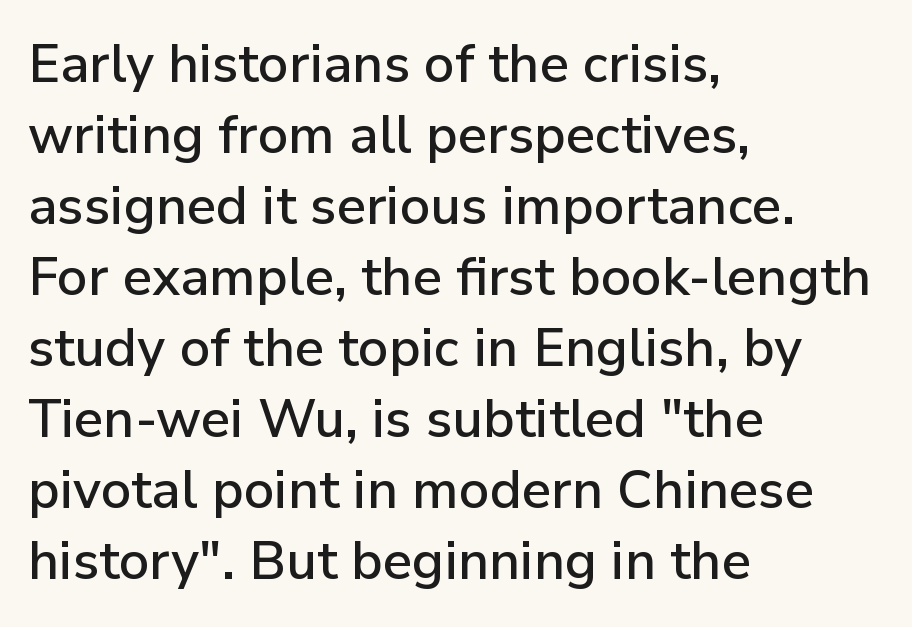
{"serif": "no", "italic": "no", "width": "normal", "stroke_contrast": "low", "x_height": "medium", "monospaced": "no", "underline": "no", "align": "left", "line_spacing": "normal", "line_spacing_ratio": 1.34, "letter_spacing": "normal", "letter_spacing_em": 0.0, "glyph_px": 53}
